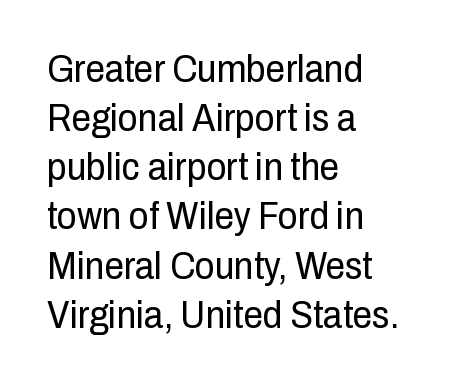
Q: Is the text bold? A: No.
Q: Is the text italic (slanted)? A: No, it is upright.
Q: Is the typeface a serif or a sans-serif typeface? A: Sans-serif.
Q: Is the text underlined? A: No.
Q: How is the paragraph aligned? A: Left-aligned.
Q: Is the spacing between letters normal or unusually wide? A: Normal.
Q: Is the spacing between lines tight, normal or loose? A: Normal.
Q: Width (condensed, normal, or wide)? A: Condensed.
Q: Stroke contrast? A: Low.
Q: x-height? A: Medium.
Q: Monospaced? A: No.
